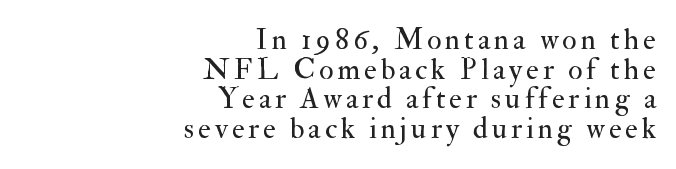
Q: Is the text bold? A: No.
Q: Is the text italic (slanted)? A: No, it is upright.
Q: Is the typeface a serif or a sans-serif typeface? A: Serif.
Q: Is the text underlined? A: No.
Q: How is the paragraph aligned? A: Right-aligned.
Q: Is the spacing between lines tight, normal or loose? A: Tight.
Q: Width (condensed, normal, or wide)? A: Normal.
Q: Stroke contrast? A: Medium.
Q: x-height? A: Small.
Q: Monospaced? A: No.
